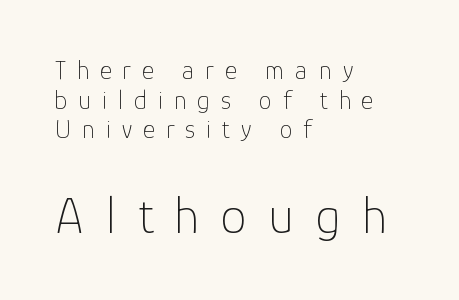
{"serif": "no", "italic": "no", "bold": "no", "weight": "thin", "width": "normal", "stroke_contrast": "low", "x_height": "medium", "monospaced": "no", "underline": "no", "align": "left", "line_spacing": "tight", "line_spacing_ratio": 1.14, "letter_spacing": "wide", "letter_spacing_em": 0.42, "larger_block": "second", "size_ratio": 2.0, "glyph_px": 52}
